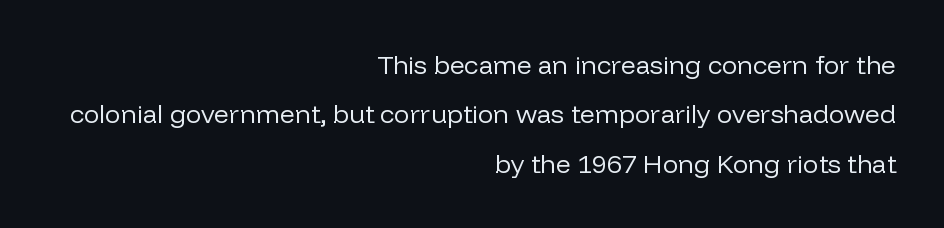
Q: Is the text bold? A: No.
Q: Is the text italic (slanted)? A: No, it is upright.
Q: Is the text underlined? A: No.
Q: How is the paragraph aligned? A: Right-aligned.
Q: Is the spacing between letters normal or unusually wide? A: Normal.
Q: Is the spacing between lines tight, normal or loose? A: Loose.
